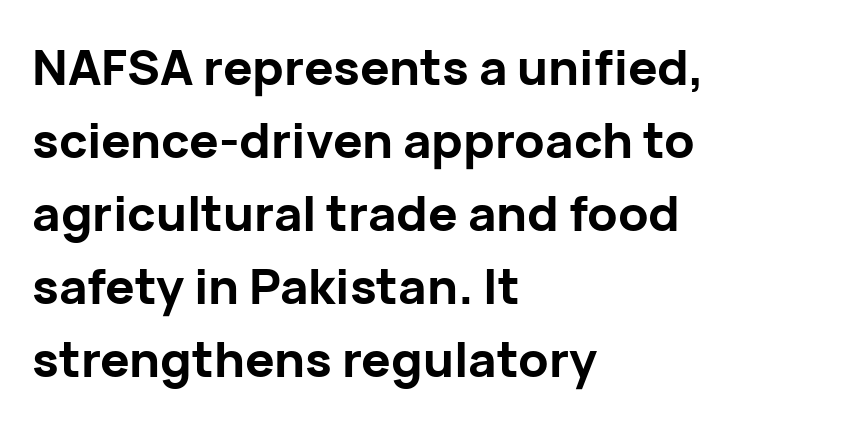
The image shows 49 px bold sans-serif type, upright; set left-aligned, normal line spacing (1.49x), normal letter spacing, not underlined; low stroke contrast and a medium x-height.
